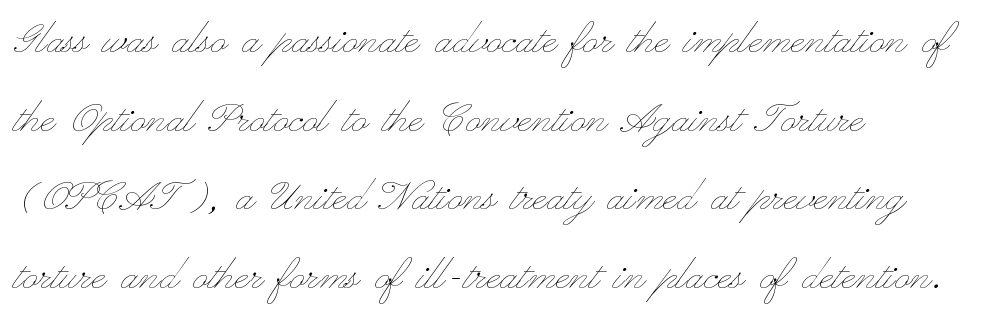
{"bold": "no", "weight": "thin", "width": "wide", "stroke_contrast": "low", "x_height": "small", "monospaced": "no", "underline": "no", "align": "left", "line_spacing": "normal", "line_spacing_ratio": 1.51, "letter_spacing": "normal", "letter_spacing_em": 0.0, "glyph_px": 52}
